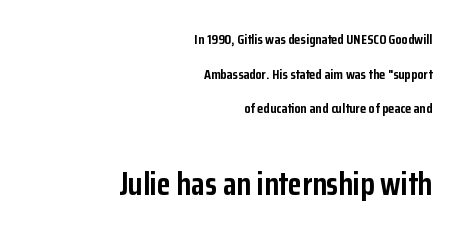
Leading: increased. Characters follow at the spacing the type designer built in. The space beneath each line is pristine and unruled. The letters stand upright; this is a roman face. This rendering uses right alignment, leaving the left contour irregular.
